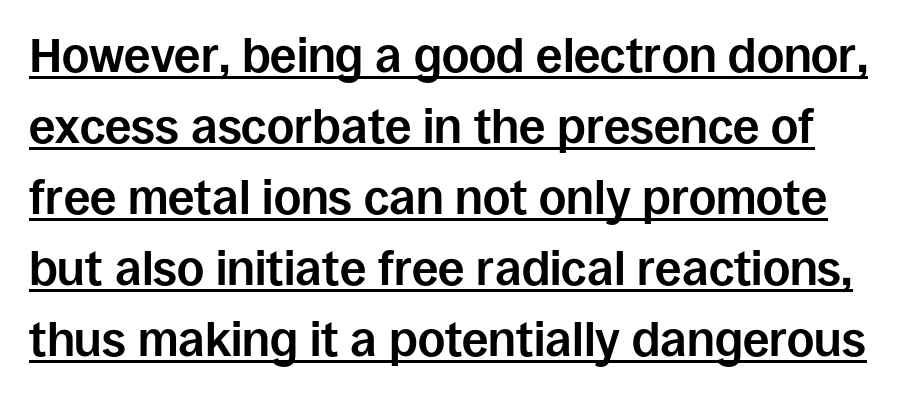
Q: Is the text bold? A: Yes.
Q: Is the text italic (slanted)? A: No, it is upright.
Q: Is the typeface a serif or a sans-serif typeface? A: Sans-serif.
Q: Is the text underlined? A: Yes.
Q: Is the spacing between letters normal or unusually wide? A: Normal.
Q: Is the spacing between lines tight, normal or loose? A: Normal.
Q: Width (condensed, normal, or wide)? A: Normal.
Q: Stroke contrast? A: Low.
Q: x-height? A: Large.
Q: Monospaced? A: No.
